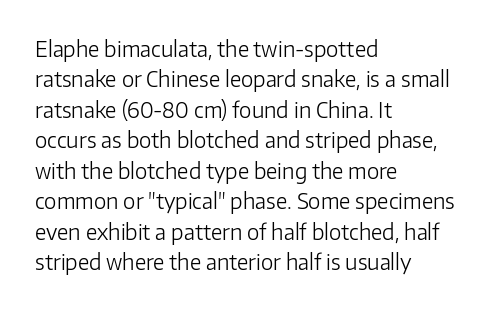
{"italic": "no", "bold": "no", "underline": "no", "align": "left", "line_spacing": "normal", "line_spacing_ratio": 1.45, "letter_spacing": "normal", "letter_spacing_em": 0.0, "glyph_px": 21}
